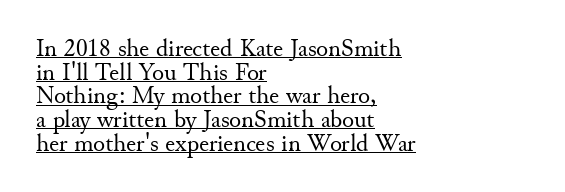
Q: Is the text bold? A: No.
Q: Is the text italic (slanted)? A: No, it is upright.
Q: Is the text underlined? A: Yes.
Q: How is the paragraph aligned? A: Left-aligned.
Q: Is the spacing between letters normal or unusually wide? A: Normal.
Q: Is the spacing between lines tight, normal or loose? A: Tight.
